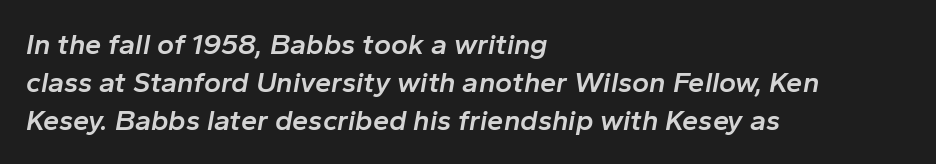
The image shows 29 px semibold type, italic (leaning right); set left-aligned, normal line spacing (1.31x), normal letter spacing, not underlined; low stroke contrast and a medium x-height.
